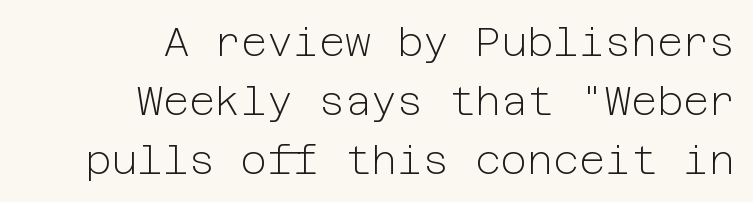
Q: Is the text bold? A: No.
Q: Is the text italic (slanted)? A: No, it is upright.
Q: Is the typeface a serif or a sans-serif typeface? A: Sans-serif.
Q: Is the text underlined? A: No.
Q: How is the paragraph aligned? A: Right-aligned.
Q: Is the spacing between letters normal or unusually wide? A: Normal.
Q: Is the spacing between lines tight, normal or loose? A: Normal.
Q: Width (condensed, normal, or wide)? A: Normal.
Q: Stroke contrast? A: Low.
Q: x-height? A: Medium.
